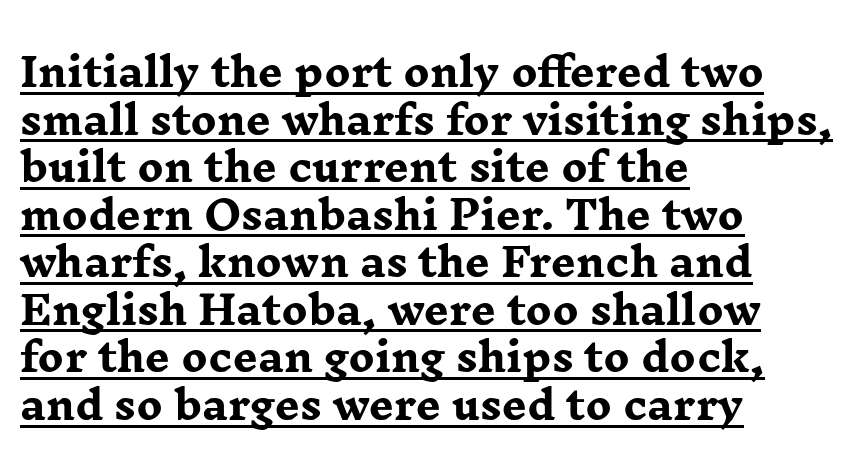
Posture: upright roman. The sample has been set heavy, in full bold. Old-style or modern, the face here clearly has serifs. The lines are quadded left. Each letter keeps its own natural width here, so spacing adapts to shape.
